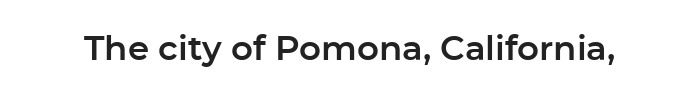
Q: Is the text italic (slanted)? A: No, it is upright.
Q: Is the typeface a serif or a sans-serif typeface? A: Sans-serif.
Q: Is the text underlined? A: No.
Q: Is the spacing between letters normal or unusually wide? A: Normal.
Q: Width (condensed, normal, or wide)? A: Normal.
Q: Stroke contrast? A: Low.
Q: x-height? A: Medium.
Q: Monospaced? A: No.
